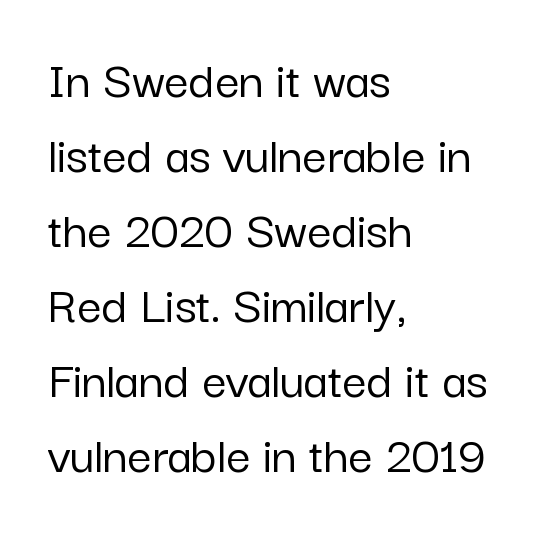
{"serif": "no", "italic": "no", "width": "normal", "stroke_contrast": "low", "x_height": "medium", "monospaced": "no", "underline": "no", "align": "left", "line_spacing": "normal", "line_spacing_ratio": 1.39, "letter_spacing": "normal", "letter_spacing_em": 0.0, "glyph_px": 54}
